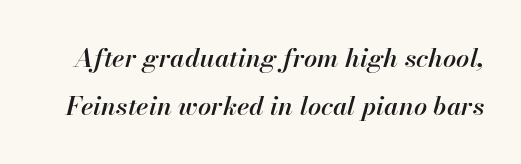
{"italic": "yes", "lean": "right", "slant_degrees": 13, "bold": "semi", "underline": "no", "line_spacing_ratio": 1.85, "letter_spacing": "normal", "letter_spacing_em": 0.0, "glyph_px": 26}
